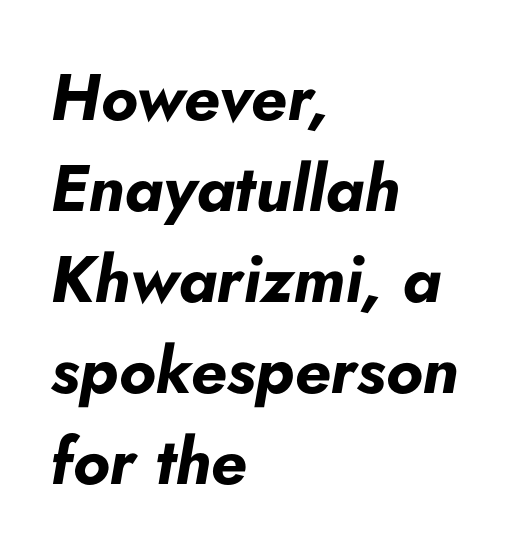
{"italic": "yes", "lean": "right", "slant_degrees": 5, "bold": "yes", "weight": "bold", "width": "normal", "stroke_contrast": "low", "x_height": "small", "monospaced": "no", "underline": "no", "align": "left", "line_spacing": "normal", "line_spacing_ratio": 1.4, "letter_spacing": "normal", "letter_spacing_em": 0.0, "glyph_px": 65}
